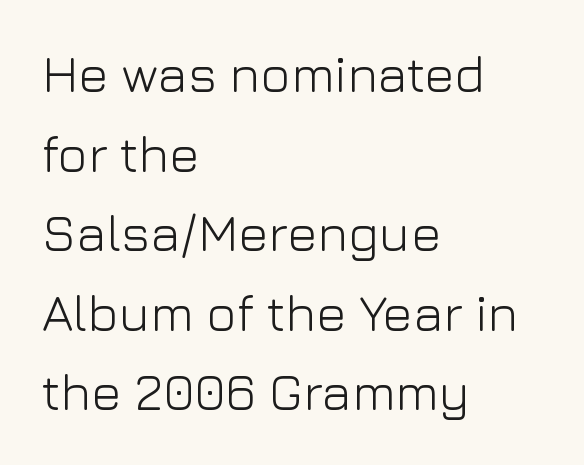
Q: Is the text bold? A: No.
Q: Is the text italic (slanted)? A: No, it is upright.
Q: Is the typeface a serif or a sans-serif typeface? A: Sans-serif.
Q: Is the text underlined? A: No.
Q: How is the paragraph aligned? A: Left-aligned.
Q: Is the spacing between letters normal or unusually wide? A: Normal.
Q: Is the spacing between lines tight, normal or loose? A: Normal.
Q: Width (condensed, normal, or wide)? A: Normal.
Q: Stroke contrast? A: Low.
Q: x-height? A: Medium.
Q: Monospaced? A: No.
